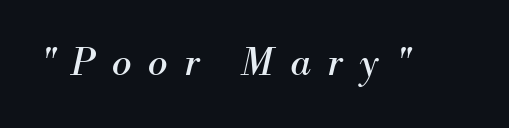
Q: Is the text bold? A: No.
Q: Is the text italic (slanted)? A: Yes, it leans right by about 13 degrees.
Q: Is the typeface a serif or a sans-serif typeface? A: Serif.
Q: Is the text underlined? A: No.
Q: Is the spacing between letters normal or unusually wide? A: Unusually wide.
Q: Width (condensed, normal, or wide)? A: Normal.
Q: Stroke contrast? A: Medium.
Q: x-height? A: Small.
Q: Monospaced? A: No.
